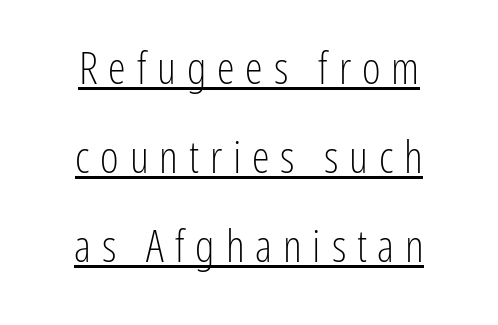
{"serif": "no", "italic": "no", "bold": "no", "weight": "light", "width": "condensed", "stroke_contrast": "low", "x_height": "medium", "monospaced": "no", "underline": "yes", "align": "center", "line_spacing": "loose", "line_spacing_ratio": 1.98, "letter_spacing": "wide", "letter_spacing_em": 0.24, "glyph_px": 45}
